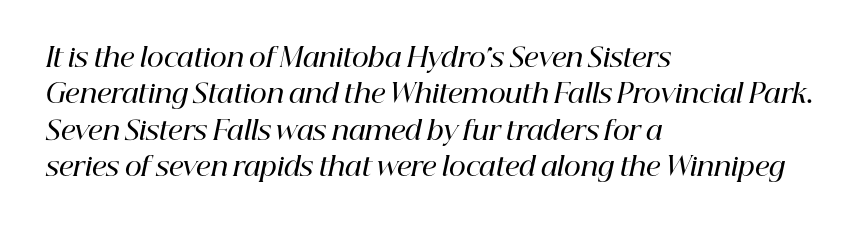
{"italic": "yes", "lean": "right", "slant_degrees": 12, "bold": "semi", "underline": "no", "align": "left", "line_spacing": "normal", "line_spacing_ratio": 1.4, "letter_spacing": "normal", "letter_spacing_em": 0.0, "glyph_px": 26}
